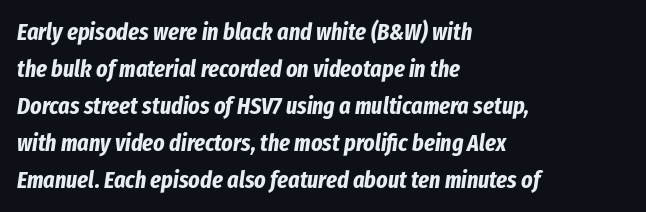
Q: Is the text bold? A: Yes.
Q: Is the text italic (slanted)? A: Yes, it leans right by about 8 degrees.
Q: Is the text underlined? A: No.
Q: How is the paragraph aligned? A: Left-aligned.
Q: Is the spacing between letters normal or unusually wide? A: Normal.
Q: Is the spacing between lines tight, normal or loose? A: Normal.
